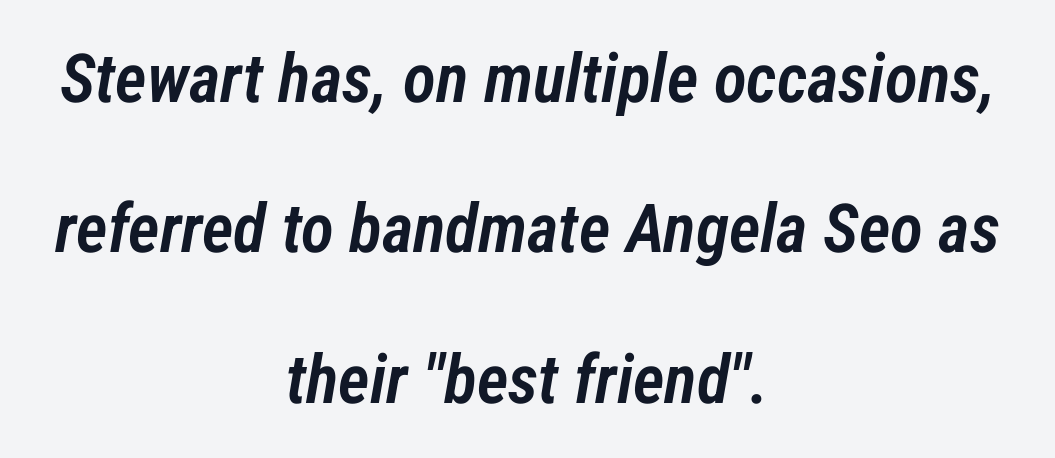
Q: Is the text bold? A: Semi-bold.
Q: Is the text italic (slanted)? A: Yes, it leans right by about 12 degrees.
Q: Is the text underlined? A: No.
Q: How is the paragraph aligned? A: Centered.
Q: Is the spacing between letters normal or unusually wide? A: Normal.
Q: Is the spacing between lines tight, normal or loose? A: Loose.
Q: Width (condensed, normal, or wide)? A: Condensed.
Q: Stroke contrast? A: Low.
Q: x-height? A: Medium.
Q: Monospaced? A: No.
